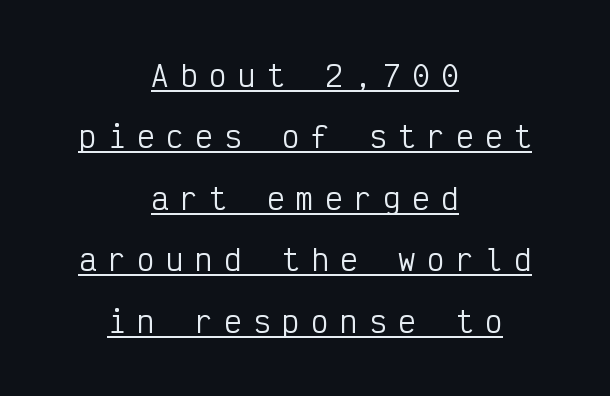
Fixed-width glyphs throughout — classic coding-font behaviour. The tracking reads as deliberately expanded to a designer's eye. Counters stay open thanks to moderate or lighter strokes. The compositor balanced each line on the midline. Beneath each row of characters lies a ruled line. Reading down the column, the eye jumps a long way to each next line.
